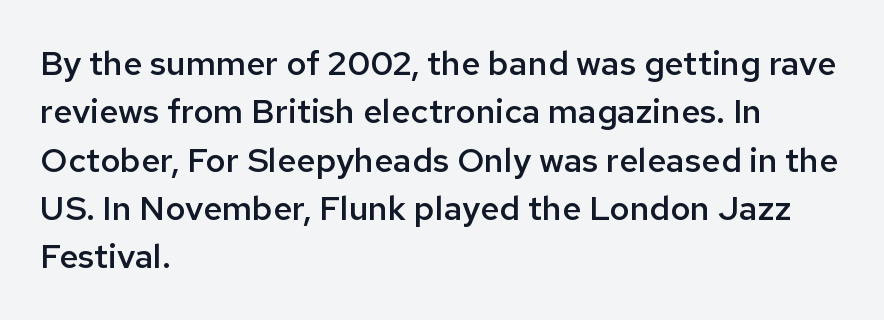
Q: Is the text bold? A: Semi-bold.
Q: Is the text italic (slanted)? A: No, it is upright.
Q: Is the typeface a serif or a sans-serif typeface? A: Sans-serif.
Q: Is the text underlined? A: No.
Q: How is the paragraph aligned? A: Left-aligned.
Q: Is the spacing between letters normal or unusually wide? A: Normal.
Q: Is the spacing between lines tight, normal or loose? A: Normal.
Q: Width (condensed, normal, or wide)? A: Normal.
Q: Stroke contrast? A: Low.
Q: x-height? A: Medium.
Q: Monospaced? A: No.
